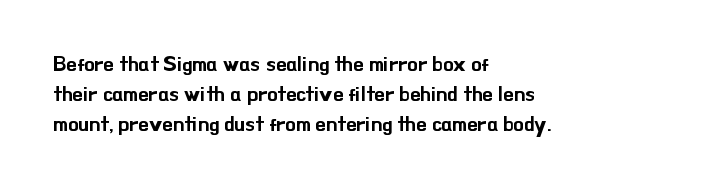
The image shows 21 px text type, upright; set left-aligned, normal line spacing (1.43x), normal letter spacing, not underlined.
